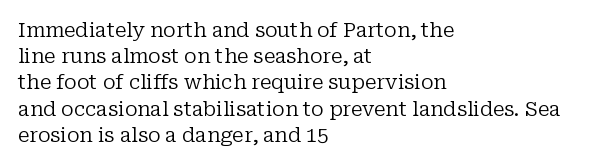
The image shows 20 px text type, upright; set left-aligned, normal line spacing (1.31x), normal letter spacing, not underlined.
